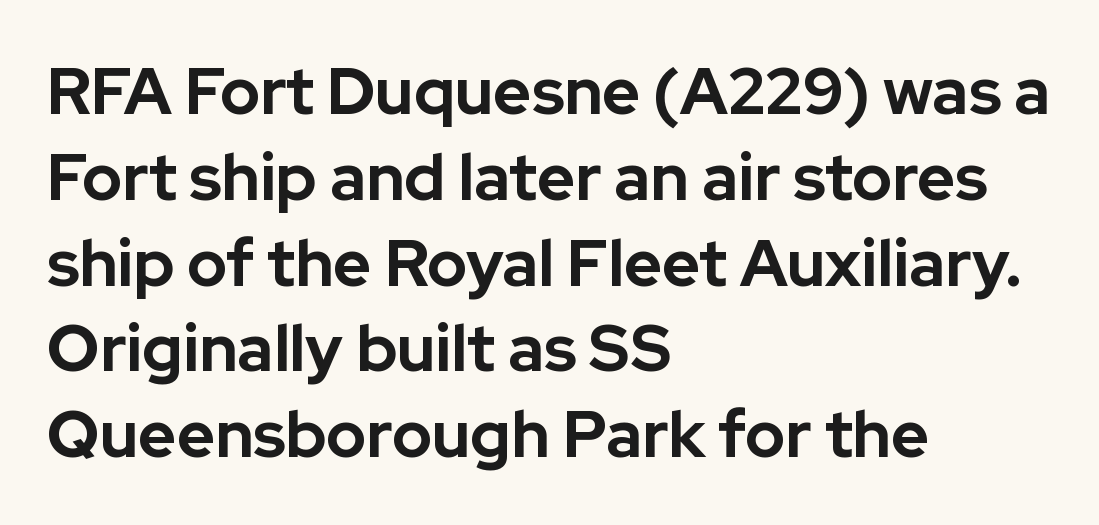
{"serif": "no", "italic": "no", "bold": "yes", "weight": "bold", "width": "normal", "stroke_contrast": "low", "x_height": "medium", "monospaced": "no", "underline": "no", "align": "left", "line_spacing": "normal", "line_spacing_ratio": 1.32, "letter_spacing": "normal", "letter_spacing_em": 0.0, "glyph_px": 65}
